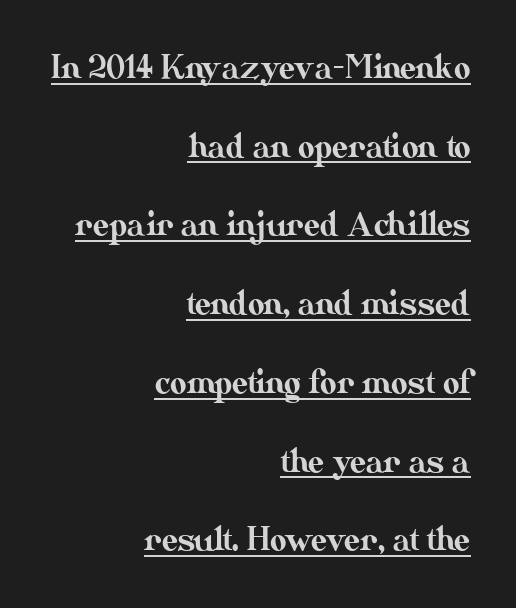
{"italic": "no", "width": "normal", "stroke_contrast": "medium", "x_height": "small", "monospaced": "no", "underline": "yes", "align": "right", "line_spacing": "loose", "line_spacing_ratio": 2.46, "letter_spacing": "normal", "letter_spacing_em": 0.0, "glyph_px": 32}
